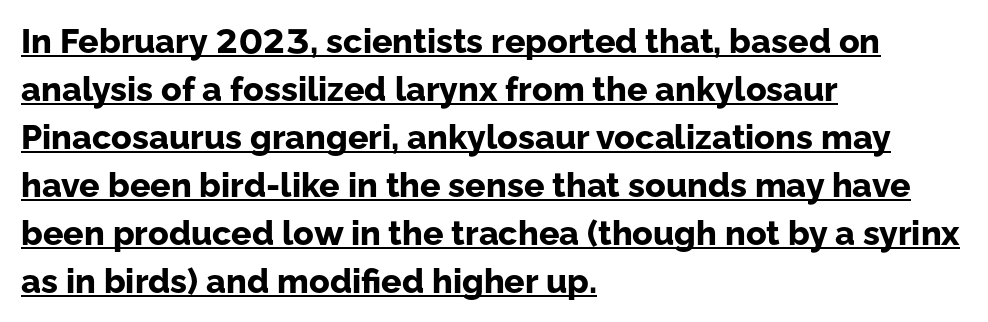
Q: Is the text bold? A: Yes.
Q: Is the text italic (slanted)? A: No, it is upright.
Q: Is the typeface a serif or a sans-serif typeface? A: Sans-serif.
Q: Is the text underlined? A: Yes.
Q: How is the paragraph aligned? A: Left-aligned.
Q: Is the spacing between letters normal or unusually wide? A: Normal.
Q: Is the spacing between lines tight, normal or loose? A: Normal.
Q: Width (condensed, normal, or wide)? A: Normal.
Q: Stroke contrast? A: Low.
Q: x-height? A: Medium.
Q: Monospaced? A: No.
